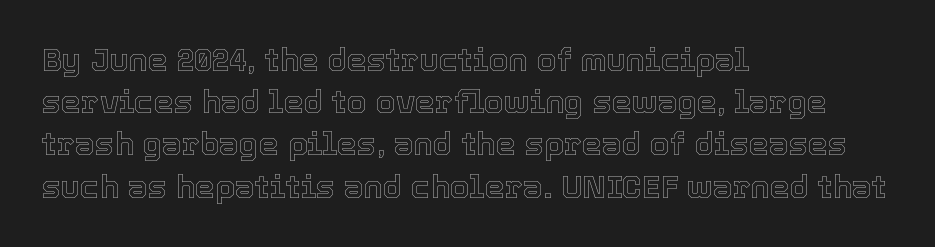
{"italic": "no", "width": "normal", "x_height": "medium", "monospaced": "no", "underline": "no", "align": "left", "line_spacing": "normal", "line_spacing_ratio": 1.32, "letter_spacing": "normal", "letter_spacing_em": 0.0, "glyph_px": 32}
